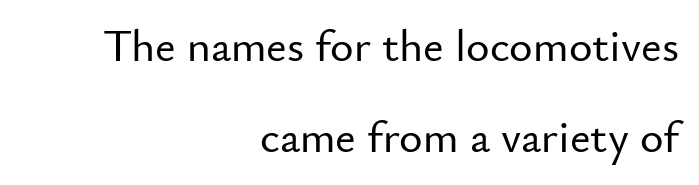
Q: Is the text italic (slanted)? A: No, it is upright.
Q: Is the typeface a serif or a sans-serif typeface? A: Sans-serif.
Q: Is the text underlined? A: No.
Q: How is the paragraph aligned? A: Right-aligned.
Q: Is the spacing between letters normal or unusually wide? A: Normal.
Q: Is the spacing between lines tight, normal or loose? A: Loose.
Q: Width (condensed, normal, or wide)? A: Normal.
Q: Stroke contrast? A: Low.
Q: x-height? A: Small.
Q: Monospaced? A: No.
